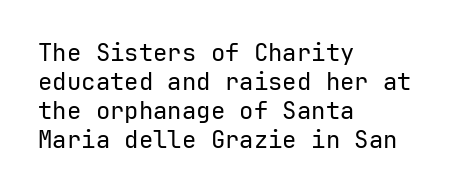
Q: Is the text bold? A: No.
Q: Is the text italic (slanted)? A: No, it is upright.
Q: Is the text underlined? A: No.
Q: How is the paragraph aligned? A: Left-aligned.
Q: Is the spacing between letters normal or unusually wide? A: Normal.
